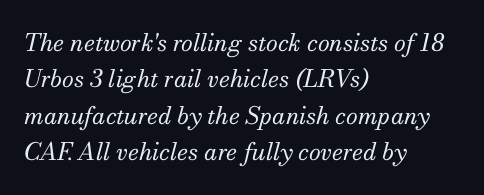
The image shows 24 px text type, italic (leaning right); set left-aligned, normal line spacing (1.52x), normal letter spacing, not underlined.
